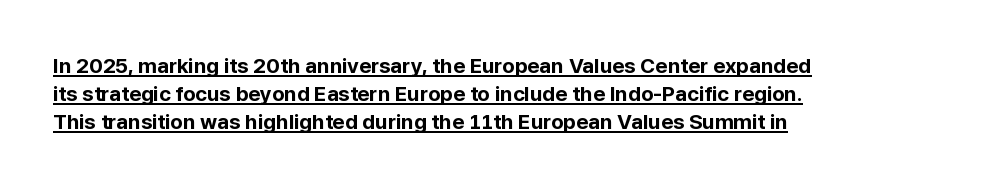
Q: Is the text bold? A: Yes.
Q: Is the text italic (slanted)? A: No, it is upright.
Q: Is the text underlined? A: Yes.
Q: How is the paragraph aligned? A: Left-aligned.
Q: Is the spacing between letters normal or unusually wide? A: Normal.
Q: Is the spacing between lines tight, normal or loose? A: Normal.
